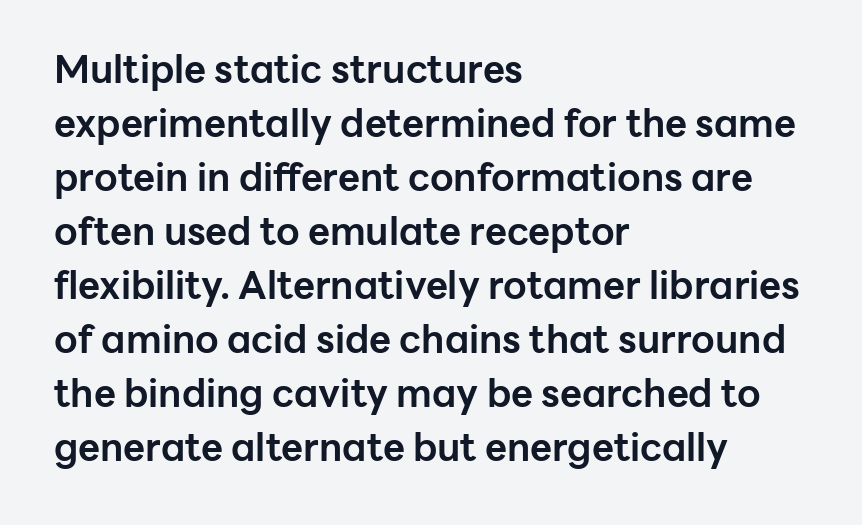
Q: Is the text bold? A: Yes.
Q: Is the text italic (slanted)? A: No, it is upright.
Q: Is the typeface a serif or a sans-serif typeface? A: Sans-serif.
Q: Is the text underlined? A: No.
Q: How is the paragraph aligned? A: Left-aligned.
Q: Is the spacing between letters normal or unusually wide? A: Normal.
Q: Is the spacing between lines tight, normal or loose? A: Normal.
Q: Width (condensed, normal, or wide)? A: Normal.
Q: Stroke contrast? A: Low.
Q: x-height? A: Medium.
Q: Monospaced? A: No.
